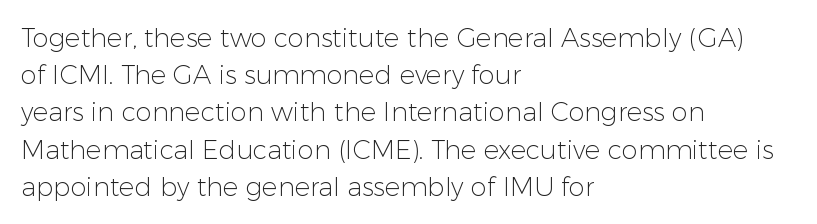
{"italic": "no", "bold": "no", "underline": "no", "align": "left", "line_spacing": "normal", "line_spacing_ratio": 1.43, "letter_spacing": "normal", "letter_spacing_em": 0.0, "glyph_px": 26}
